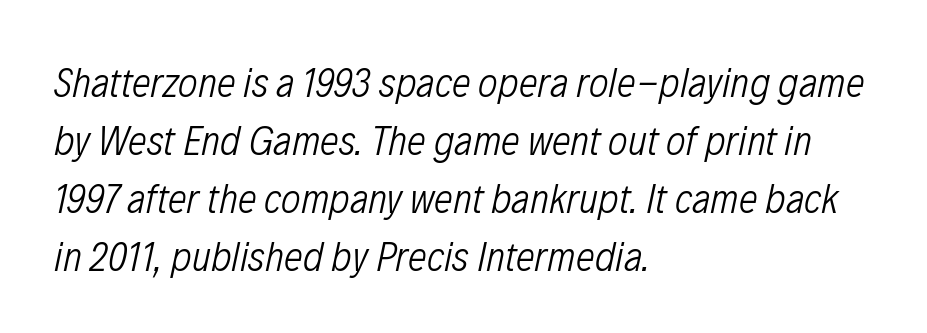
The image shows 42 px light, condensed type, italic (leaning right); set left-aligned, normal line spacing (1.38x), normal letter spacing, not underlined; low stroke contrast and a medium x-height.
